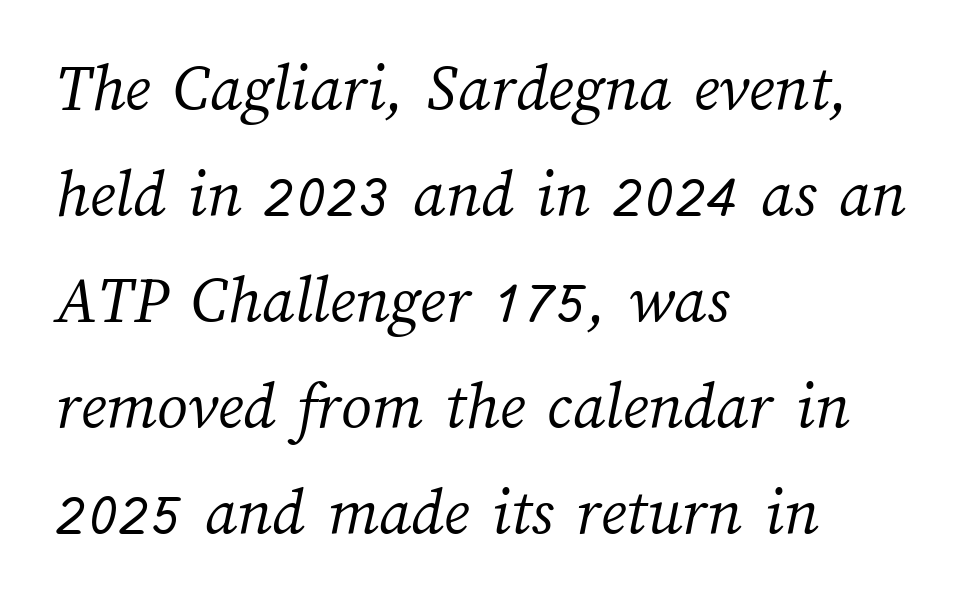
Q: Is the text bold? A: No.
Q: Is the text underlined? A: No.
Q: How is the paragraph aligned? A: Left-aligned.
Q: Is the spacing between letters normal or unusually wide? A: Normal.
Q: Is the spacing between lines tight, normal or loose? A: Normal.
Q: Width (condensed, normal, or wide)? A: Normal.
Q: Stroke contrast? A: Medium.
Q: x-height? A: Medium.
Q: Monospaced? A: No.
